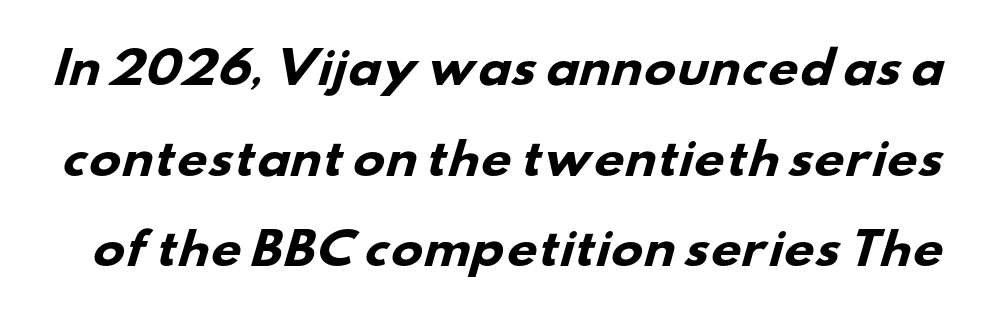
You could not count columns in this text — the font is proportionally spaced. One glance says open: line gaps are wider than usual. Spacing between characters is what you'd get straight out of the box. The type family on display is of the sans-serif kind.
